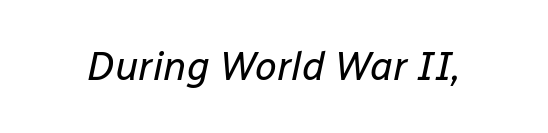
Each word holds together tightly as a unit, with standard inter-letter gaps. These lines are rendered in a variable-pitch font. Underline: absent. The letters are slanted; this is an italic face. The weight would be labelled regular, book, light, or lighter still.
